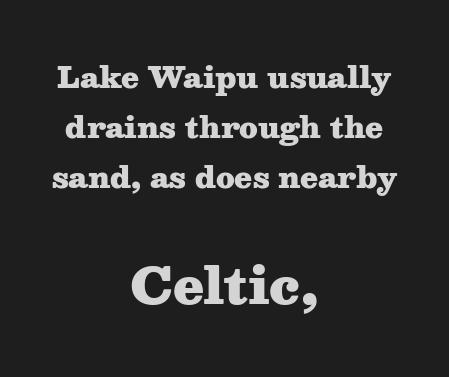
The image shows 50 px heavy, wide serif type, upright; set centered, line spacing 1.72x, normal letter spacing, not underlined; the second (bottom) block is 1.72x larger; medium stroke contrast and a medium x-height.
